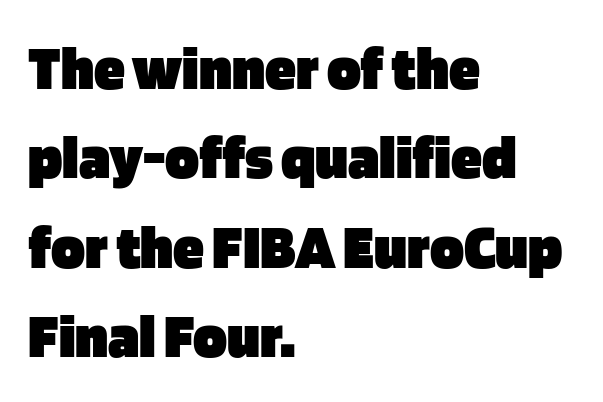
The designer went with a sans here, leaving each stem footless. Plain, unruled lines of type. Is the letter spacing exaggerated? No — it looks like the ordinary default. Left-aligned paragraph, ragged on the right.
